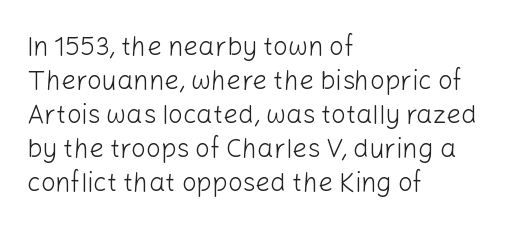
{"italic": "no", "bold": "no", "underline": "no", "align": "left", "line_spacing": "normal", "line_spacing_ratio": 1.31, "letter_spacing": "normal", "letter_spacing_em": 0.0, "glyph_px": 26}
